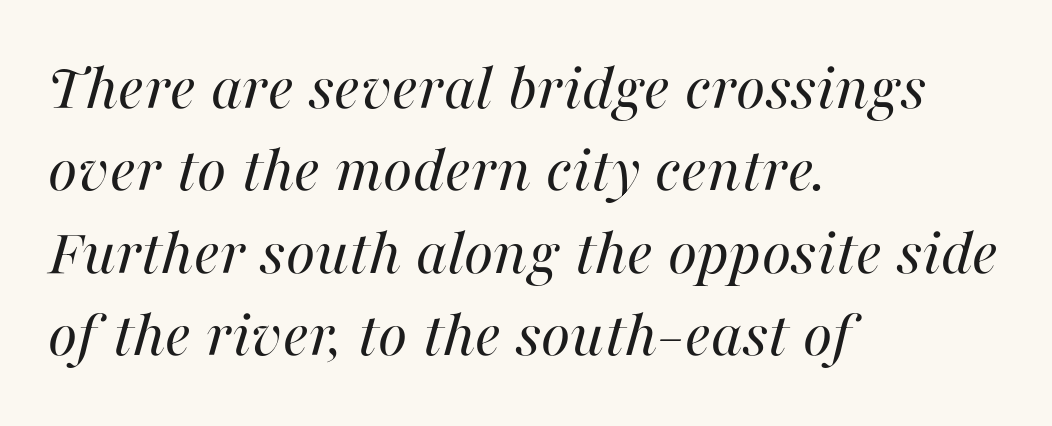
Q: Is the text bold? A: No.
Q: Is the text italic (slanted)? A: Yes, it leans right by about 16 degrees.
Q: Is the text underlined? A: No.
Q: How is the paragraph aligned? A: Left-aligned.
Q: Is the spacing between letters normal or unusually wide? A: Normal.
Q: Width (condensed, normal, or wide)? A: Normal.
Q: Stroke contrast? A: High.
Q: x-height? A: Medium.
Q: Monospaced? A: No.
